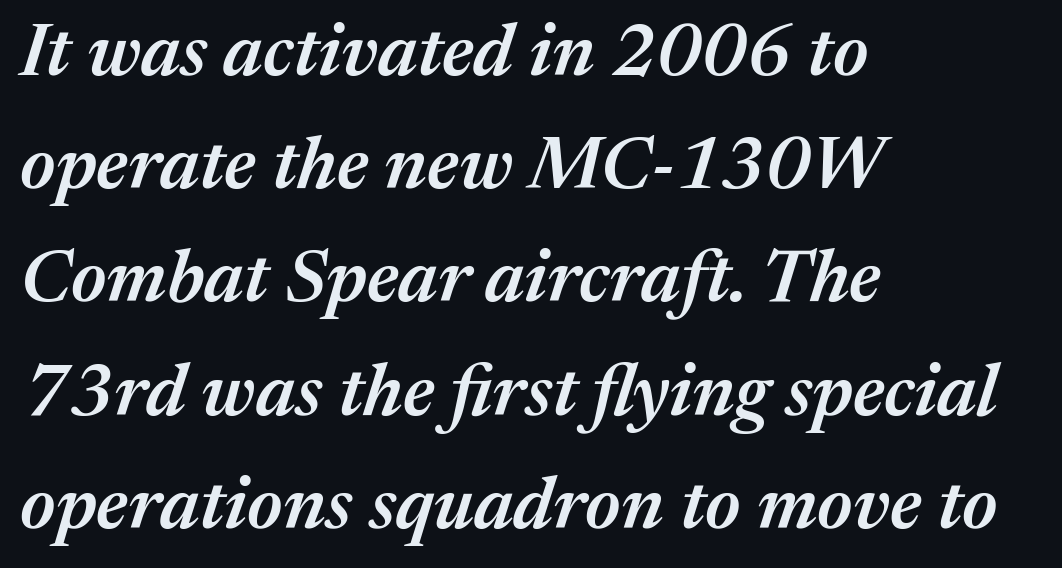
Q: Is the text bold? A: Semi-bold.
Q: Is the text italic (slanted)? A: Yes, it leans right by about 17 degrees.
Q: Is the text underlined? A: No.
Q: How is the paragraph aligned? A: Left-aligned.
Q: Is the spacing between letters normal or unusually wide? A: Normal.
Q: Is the spacing between lines tight, normal or loose? A: Normal.
Q: Width (condensed, normal, or wide)? A: Normal.
Q: Stroke contrast? A: Medium.
Q: x-height? A: Medium.
Q: Monospaced? A: No.
